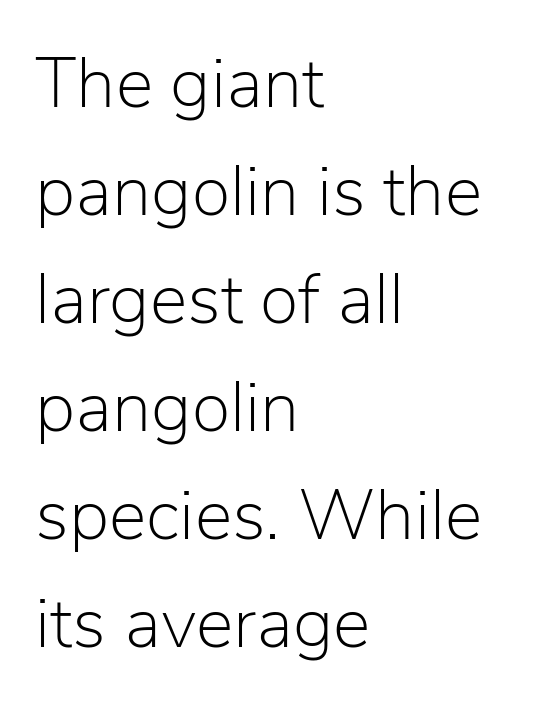
The image shows 71 px light sans-serif type, upright; set left-aligned, normal line spacing (1.52x), normal letter spacing, not underlined; low stroke contrast and a medium x-height.
